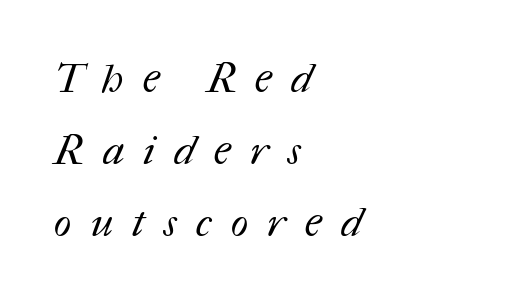
{"bold": "no", "weight": "regular", "width": "normal", "stroke_contrast": "medium", "x_height": "medium", "monospaced": "no", "underline": "no", "align": "left", "line_spacing_ratio": 1.76, "letter_spacing": "wide", "letter_spacing_em": 0.47, "glyph_px": 41}
